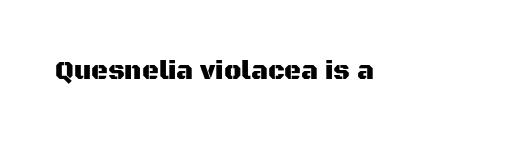
Q: Is the text italic (slanted)? A: No, it is upright.
Q: Is the text underlined? A: No.
Q: Is the spacing between letters normal or unusually wide? A: Normal.
